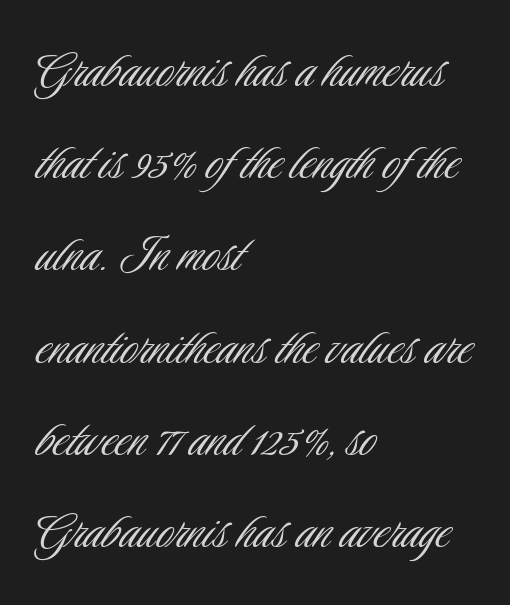
The compositor pushed each line to the left boundary. This rendering leaves character spacing at its baseline value. Spacing verdict: proportional, widths tailored to each character. Serifs: no, the terminals of the letterforms are clean.
